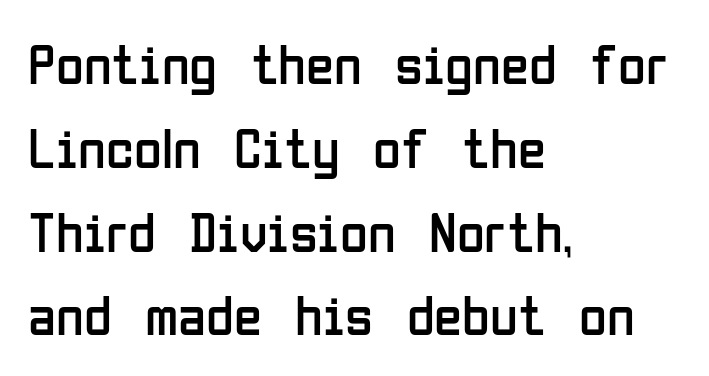
The image shows 57 px regular-weight, condensed sans-serif type, upright; set left-aligned, normal line spacing (1.47x), normal letter spacing, not underlined; low stroke contrast and a medium x-height.
